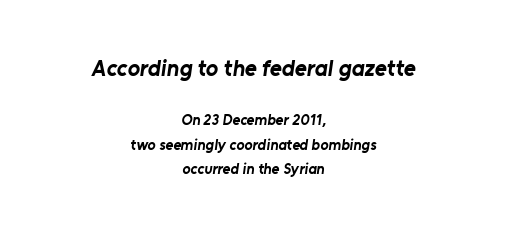
{"bold": "yes", "underline": "no", "align": "center", "line_spacing": "normal", "line_spacing_ratio": 1.64, "letter_spacing": "normal", "letter_spacing_em": 0.0, "larger_block": "first", "size_ratio": 1.53, "glyph_px": 23}
